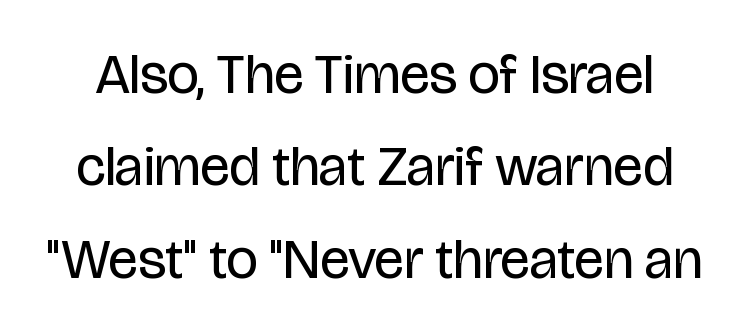
{"serif": "no", "italic": "no", "bold": "no", "weight": "regular", "width": "condensed", "stroke_contrast": "low", "x_height": "large", "monospaced": "no", "underline": "no", "line_spacing": "normal", "line_spacing_ratio": 1.65, "letter_spacing": "normal", "letter_spacing_em": 0.0, "glyph_px": 56}
